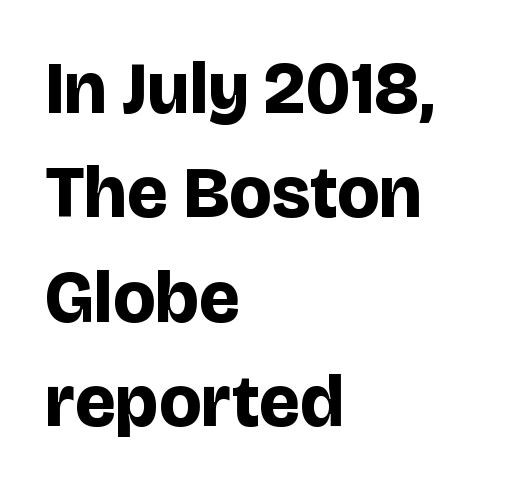
The image shows 73 px bold sans-serif type, upright; set left-aligned, normal line spacing (1.43x), normal letter spacing, not underlined; low stroke contrast and a large x-height.
